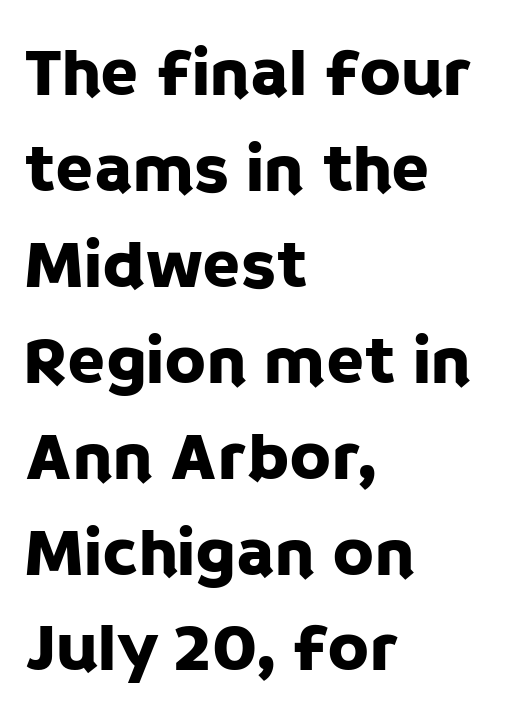
Spacing between characters is what you'd get straight out of the box. Leftover space on each line is placed entirely after the last word. Underlining? Definitely not there. Successive baselines arrive at the customary interval. These lines are rendered in a variable-pitch font. When letters stand straight like this, we call the style roman or upright.
